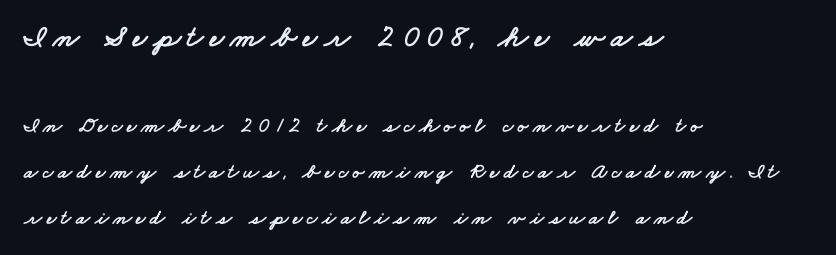
Q: Is the typeface a serif or a sans-serif typeface? A: Sans-serif.
Q: Is the text underlined? A: No.
Q: How is the paragraph aligned? A: Left-aligned.
Q: Is the spacing between letters normal or unusually wide? A: Unusually wide.
Q: Is the spacing between lines tight, normal or loose? A: Loose.
Q: Which block of text is set in a larger size, the first (top) or the second (bottom)? A: The first (top) one.
Q: Width (condensed, normal, or wide)? A: Wide.
Q: Stroke contrast? A: Low.
Q: x-height? A: Small.
Q: Monospaced? A: No.
